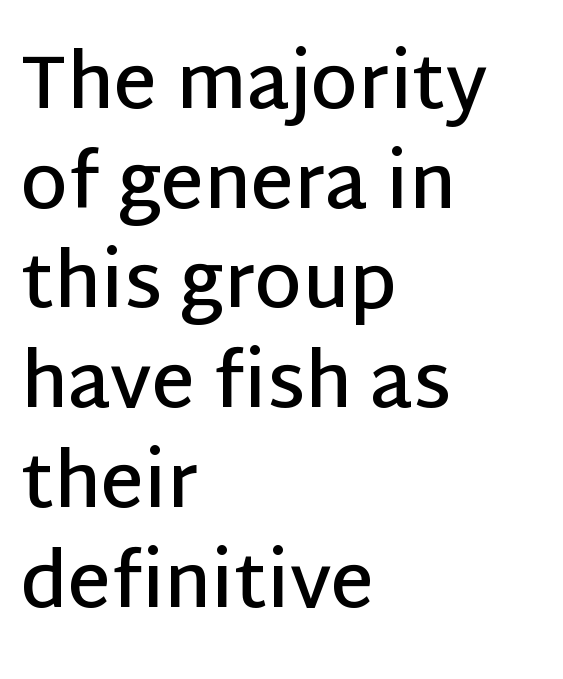
Plain, unruled lines of type. Each glyph is drawn with semibold strokes, heavier than normal yet not fully bold. This sample uses plain, unmodified letter spacing. These lines sit exactly where default settings would place them. The face used here is proportionally spaced, like ordinary book or web type. Look at the bottom of the vertical strokes: they stop flat, with no serifs.
